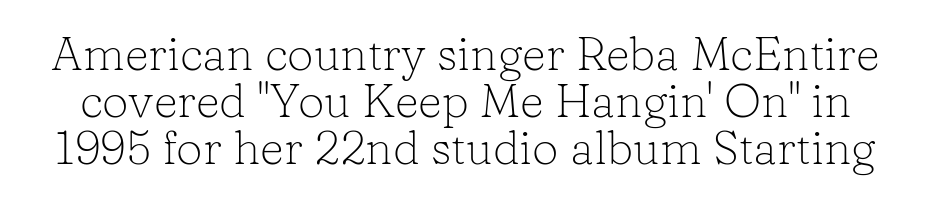
These lines are rendered in a variable-pitch font. Serif or sans? Serif — the stroke terminals have little feet. Style check: upright. Just letters on the line, the space beneath them empty. Honestly, the letter spacing is just normal — you wouldn't notice it. Stems and bowls with no extra thickness — not bold.
